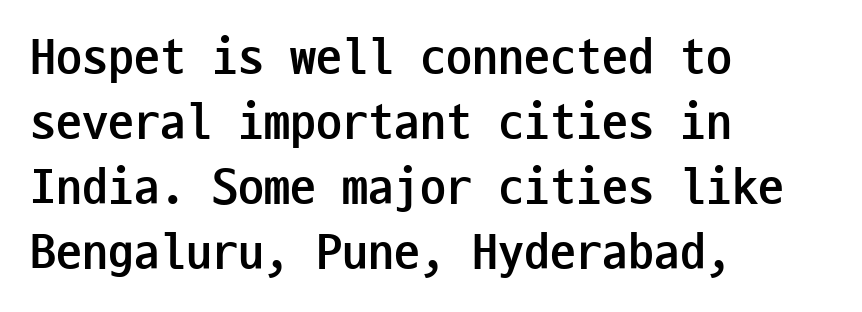
Q: Is the text bold? A: Yes.
Q: Is the text italic (slanted)? A: No, it is upright.
Q: Is the typeface a serif or a sans-serif typeface? A: Sans-serif.
Q: Is the text underlined? A: No.
Q: How is the paragraph aligned? A: Left-aligned.
Q: Is the spacing between letters normal or unusually wide? A: Normal.
Q: Is the spacing between lines tight, normal or loose? A: Normal.
Q: Width (condensed, normal, or wide)? A: Condensed.
Q: Stroke contrast? A: Low.
Q: x-height? A: Medium.
Q: Monospaced? A: Yes.
